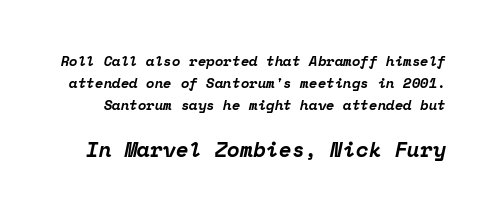
Q: Is the text bold? A: Yes.
Q: Is the text italic (slanted)? A: Yes, it leans right by about 12 degrees.
Q: Is the text underlined? A: No.
Q: Is the spacing between letters normal or unusually wide? A: Normal.
Q: Is the spacing between lines tight, normal or loose? A: Normal.
Q: Which block of text is set in a larger size, the first (top) or the second (bottom)? A: The second (bottom) one.
